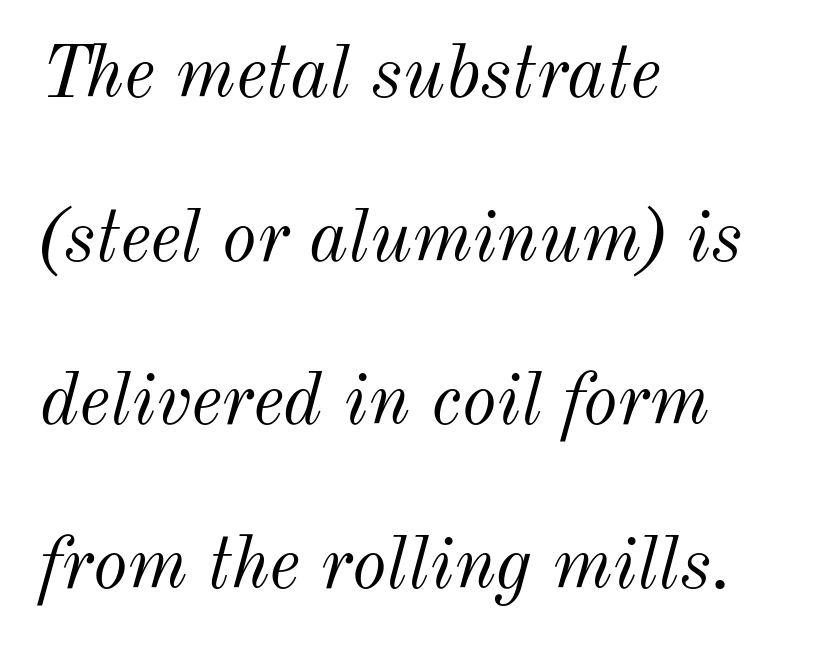
The image shows 74 px light type, italic (leaning right); set left-aligned, loose line spacing (2.21x), normal letter spacing, not underlined; medium stroke contrast and a small x-height.
